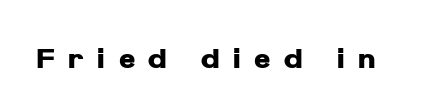
Q: Is the text bold? A: Yes.
Q: Is the text italic (slanted)? A: No, it is upright.
Q: Is the typeface a serif or a sans-serif typeface? A: Sans-serif.
Q: Is the text underlined? A: No.
Q: Is the spacing between letters normal or unusually wide? A: Unusually wide.
Q: Width (condensed, normal, or wide)? A: Normal.
Q: Stroke contrast? A: Low.
Q: x-height? A: Medium.
Q: Monospaced? A: No.
